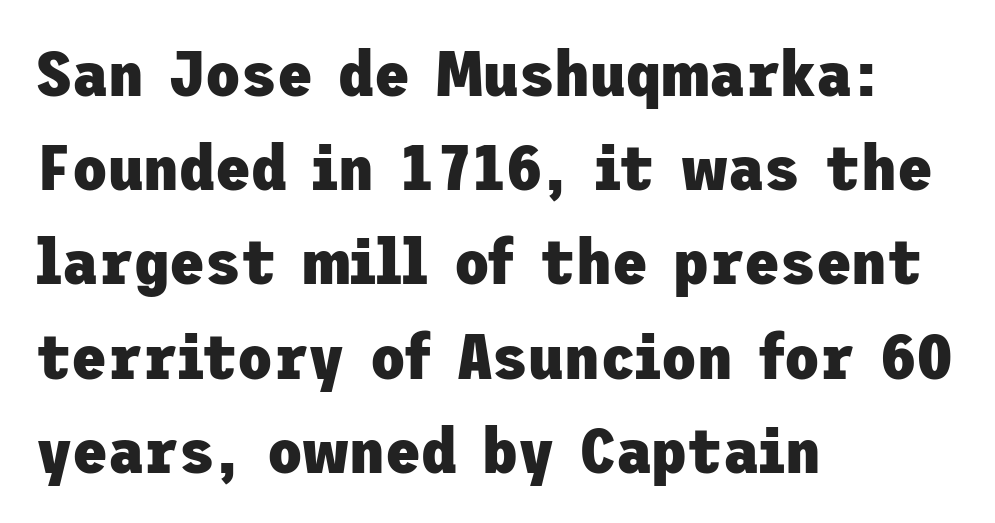
Q: Is the text bold? A: Yes.
Q: Is the text italic (slanted)? A: No, it is upright.
Q: Is the typeface a serif or a sans-serif typeface? A: Sans-serif.
Q: Is the text underlined? A: No.
Q: How is the paragraph aligned? A: Left-aligned.
Q: Is the spacing between letters normal or unusually wide? A: Normal.
Q: Is the spacing between lines tight, normal or loose? A: Normal.
Q: Width (condensed, normal, or wide)? A: Normal.
Q: Stroke contrast? A: Low.
Q: x-height? A: Medium.
